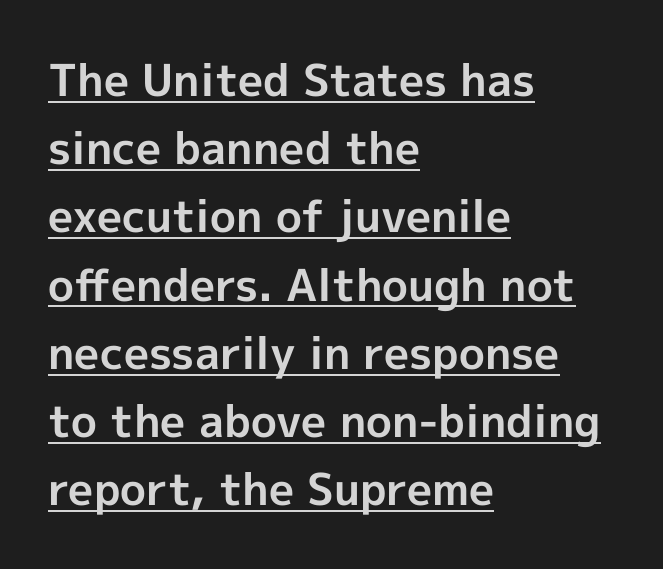
{"serif": "no", "italic": "no", "bold": "yes", "weight": "bold", "width": "normal", "x_height": "medium", "monospaced": "no", "underline": "yes", "align": "left", "line_spacing": "normal", "line_spacing_ratio": 1.55, "letter_spacing": "normal", "letter_spacing_em": 0.0, "glyph_px": 44}
